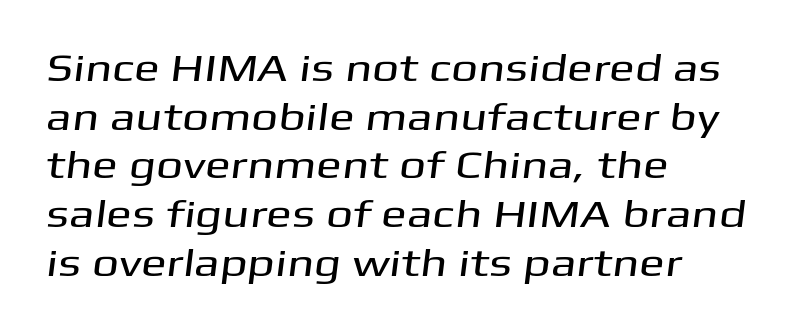
Q: Is the typeface a serif or a sans-serif typeface? A: Sans-serif.
Q: Is the text underlined? A: No.
Q: How is the paragraph aligned? A: Left-aligned.
Q: Is the spacing between letters normal or unusually wide? A: Normal.
Q: Is the spacing between lines tight, normal or loose? A: Normal.
Q: Width (condensed, normal, or wide)? A: Wide.
Q: Stroke contrast? A: Medium.
Q: x-height? A: Medium.
Q: Monospaced? A: No.
